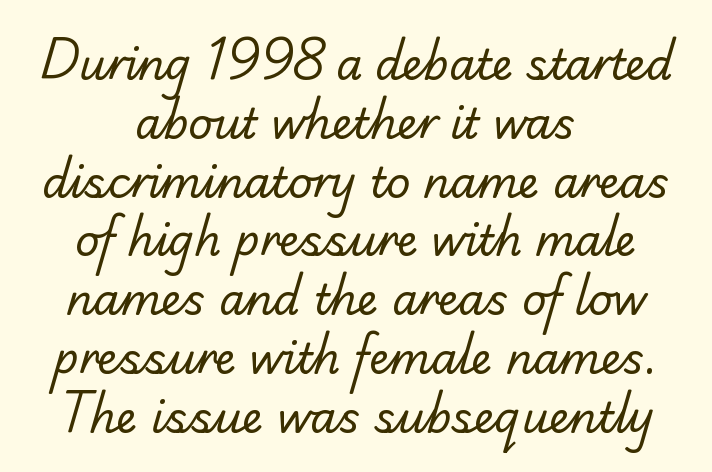
Q: Is the text bold? A: No.
Q: Is the typeface a serif or a sans-serif typeface? A: Serif.
Q: Is the text underlined? A: No.
Q: How is the paragraph aligned? A: Centered.
Q: Is the spacing between letters normal or unusually wide? A: Normal.
Q: Is the spacing between lines tight, normal or loose? A: Normal.
Q: Width (condensed, normal, or wide)? A: Normal.
Q: Stroke contrast? A: Low.
Q: x-height? A: Small.
Q: Monospaced? A: No.
